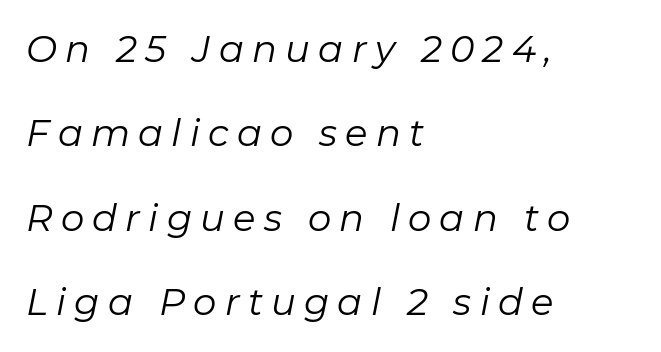
The image shows 37 px regular-weight type, italic (leaning right); set left-aligned, loose line spacing (2.28x), unusually wide letter spacing (+0.22 em), not underlined; low stroke contrast and a medium x-height.
